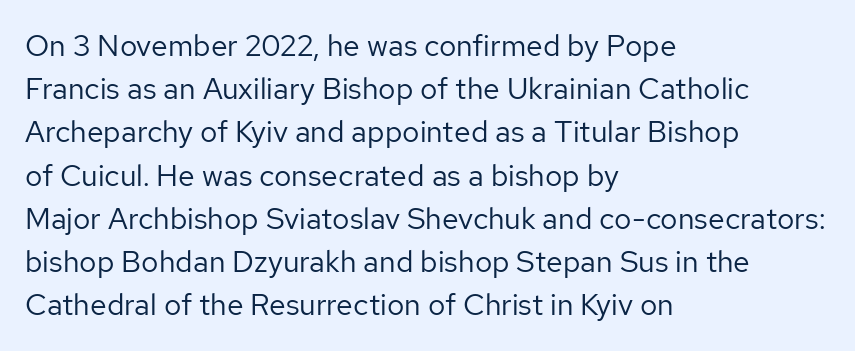
Q: Is the text bold? A: No.
Q: Is the text italic (slanted)? A: No, it is upright.
Q: Is the typeface a serif or a sans-serif typeface? A: Sans-serif.
Q: Is the text underlined? A: No.
Q: How is the paragraph aligned? A: Left-aligned.
Q: Is the spacing between letters normal or unusually wide? A: Normal.
Q: Is the spacing between lines tight, normal or loose? A: Normal.
Q: Width (condensed, normal, or wide)? A: Normal.
Q: Stroke contrast? A: Low.
Q: x-height? A: Medium.
Q: Monospaced? A: No.
